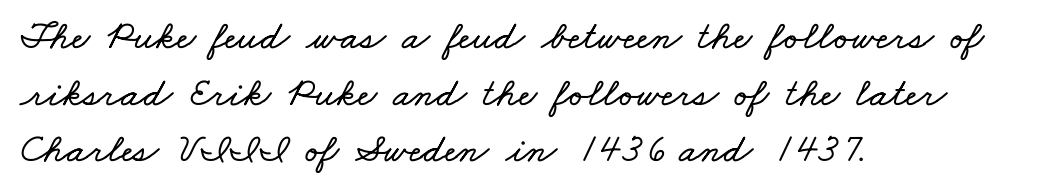
Casual observation: everything's shoved over to the left. The passage shown is typed in a proportional face where columns would drift. Tracking value appears to be zero — textbook default spacing. Vertically, the passage feels balanced, rows spaced as you'd expect.
